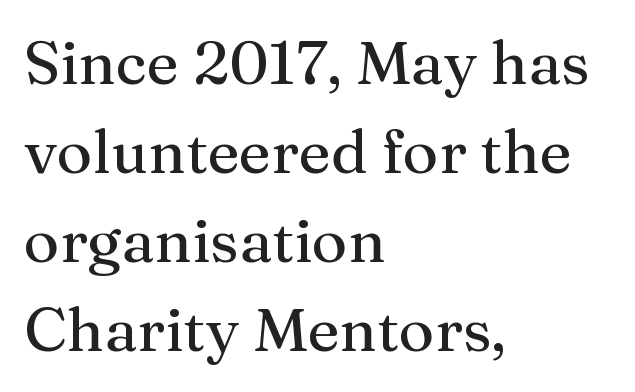
{"serif": "yes", "italic": "no", "width": "normal", "stroke_contrast": "medium", "x_height": "medium", "monospaced": "no", "underline": "no", "align": "left", "line_spacing": "normal", "line_spacing_ratio": 1.46, "letter_spacing": "normal", "letter_spacing_em": 0.0, "glyph_px": 61}
